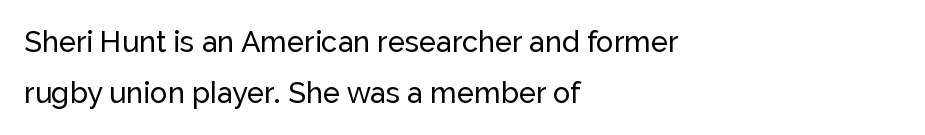
Q: Is the text italic (slanted)? A: No, it is upright.
Q: Is the typeface a serif or a sans-serif typeface? A: Sans-serif.
Q: Is the text underlined? A: No.
Q: How is the paragraph aligned? A: Left-aligned.
Q: Is the spacing between letters normal or unusually wide? A: Normal.
Q: Width (condensed, normal, or wide)? A: Normal.
Q: Stroke contrast? A: Low.
Q: x-height? A: Medium.
Q: Monospaced? A: No.
